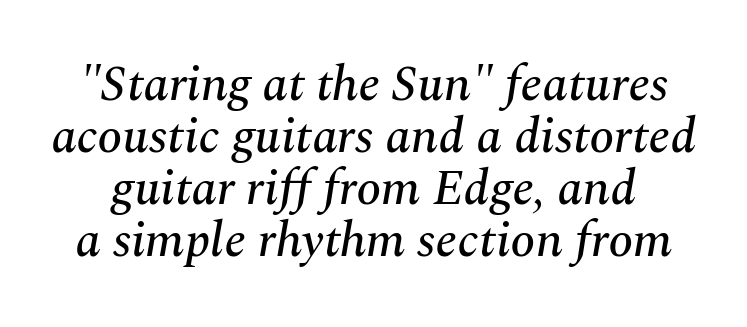
Q: Is the text italic (slanted)? A: Yes, it leans right by about 10 degrees.
Q: Is the typeface a serif or a sans-serif typeface? A: Serif.
Q: Is the text underlined? A: No.
Q: Is the spacing between letters normal or unusually wide? A: Normal.
Q: Is the spacing between lines tight, normal or loose? A: Tight.
Q: Width (condensed, normal, or wide)? A: Normal.
Q: Stroke contrast? A: Medium.
Q: x-height? A: Medium.
Q: Monospaced? A: No.
